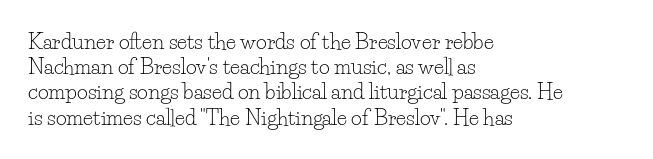
{"italic": "no", "bold": "no", "underline": "no", "align": "left", "line_spacing_ratio": 1.2, "letter_spacing": "normal", "letter_spacing_em": 0.0, "glyph_px": 21}
